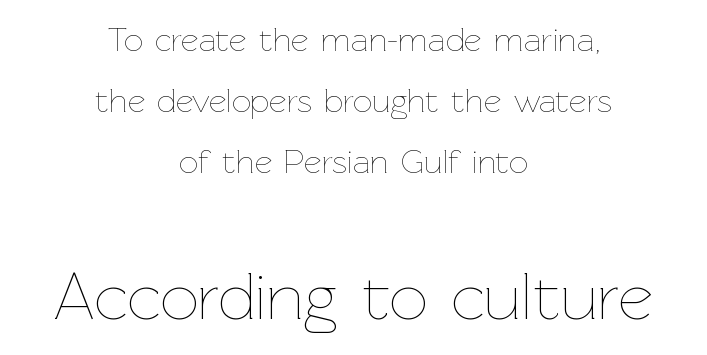
{"italic": "no", "bold": "no", "weight": "thin", "width": "normal", "stroke_contrast": "low", "x_height": "medium", "monospaced": "no", "underline": "no", "align": "center", "line_spacing_ratio": 1.8, "letter_spacing": "normal", "letter_spacing_em": 0.0, "larger_block": "second", "size_ratio": 2.0, "glyph_px": 68}
